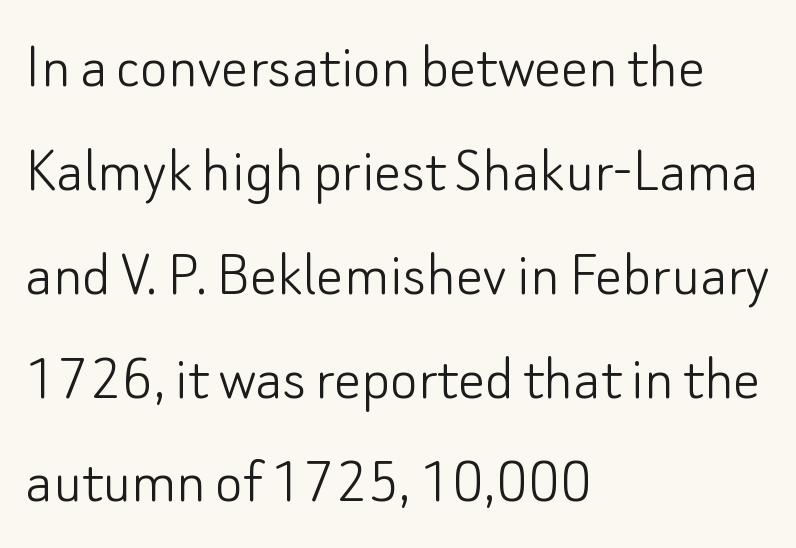
Q: Is the text bold? A: No.
Q: Is the text italic (slanted)? A: No, it is upright.
Q: Is the typeface a serif or a sans-serif typeface? A: Sans-serif.
Q: Is the text underlined? A: No.
Q: How is the paragraph aligned? A: Left-aligned.
Q: Is the spacing between letters normal or unusually wide? A: Normal.
Q: Is the spacing between lines tight, normal or loose? A: Normal.
Q: Width (condensed, normal, or wide)? A: Normal.
Q: Stroke contrast? A: Low.
Q: x-height? A: Small.
Q: Monospaced? A: No.
